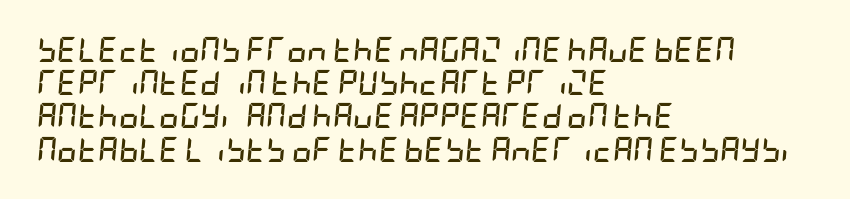
Q: Is the text bold? A: Yes.
Q: Is the text italic (slanted)? A: Yes, it leans right by about 5 degrees.
Q: Is the text underlined? A: No.
Q: How is the paragraph aligned? A: Left-aligned.
Q: Is the spacing between letters normal or unusually wide? A: Normal.
Q: Is the spacing between lines tight, normal or loose? A: Normal.
